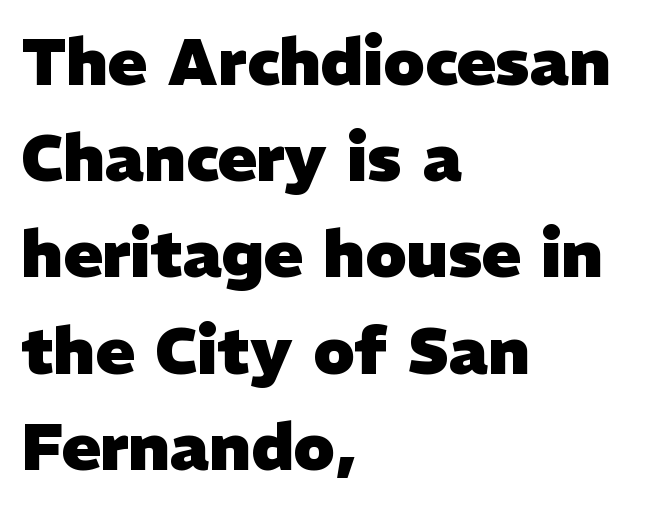
Do the characters align in a grid? No, the font is proportional. Compared with typical body copy, the letter spacing here is the same. Vertically, the passage feels balanced, rows spaced as you'd expect. Casual observation: everything's shoved over to the left. The string is rendered with underlining switched off.
